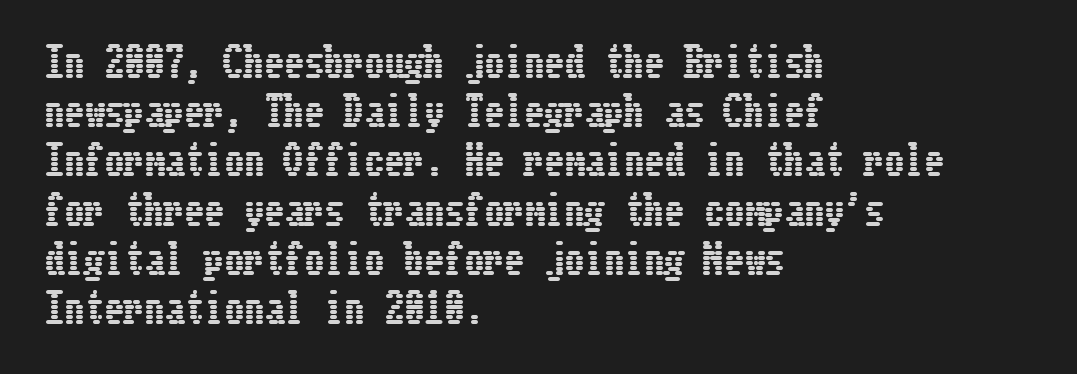
Left-aligned paragraph, ragged on the right. Characters follow at the spacing the type designer built in. Honestly, there is no underline to notice here at all. Upright lettering throughout.
